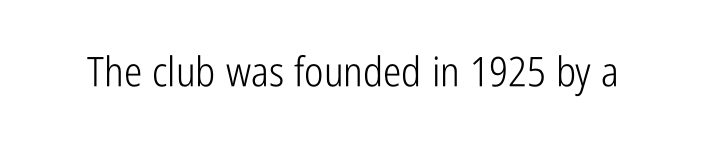
{"serif": "no", "italic": "no", "bold": "no", "weight": "light", "width": "condensed", "stroke_contrast": "low", "x_height": "medium", "monospaced": "no", "underline": "no", "letter_spacing": "normal", "letter_spacing_em": 0.0, "glyph_px": 41}
